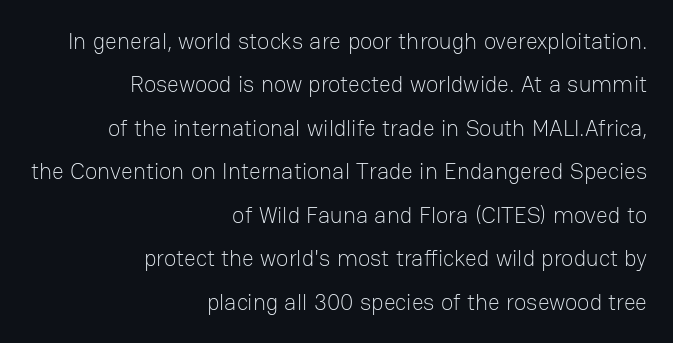
{"italic": "no", "bold": "no", "underline": "no", "align": "right", "line_spacing_ratio": 1.89, "letter_spacing": "normal", "letter_spacing_em": 0.0, "glyph_px": 23}
